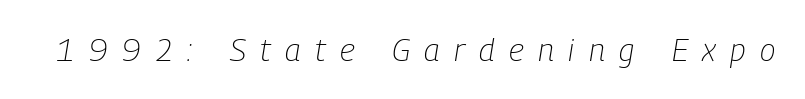
Is the stroke heavy? The answer is a plain regular-or-lighter. The face used here is proportionally spaced, like ordinary book or web type. If you drew a line through each stem, it would be angled. The gaps between neighbouring characters are conspicuously large. Descenders hang freely into open space.
